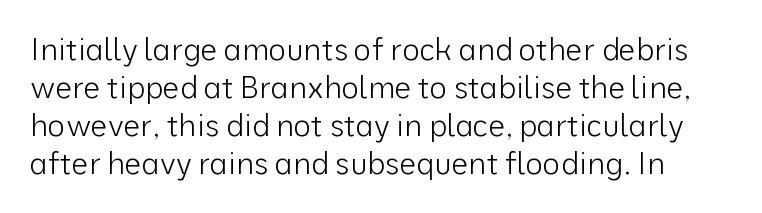
The image shows 30 px light sans-serif type, upright; set normal line spacing (1.27x), normal letter spacing, not underlined; low stroke contrast and a medium x-height.
